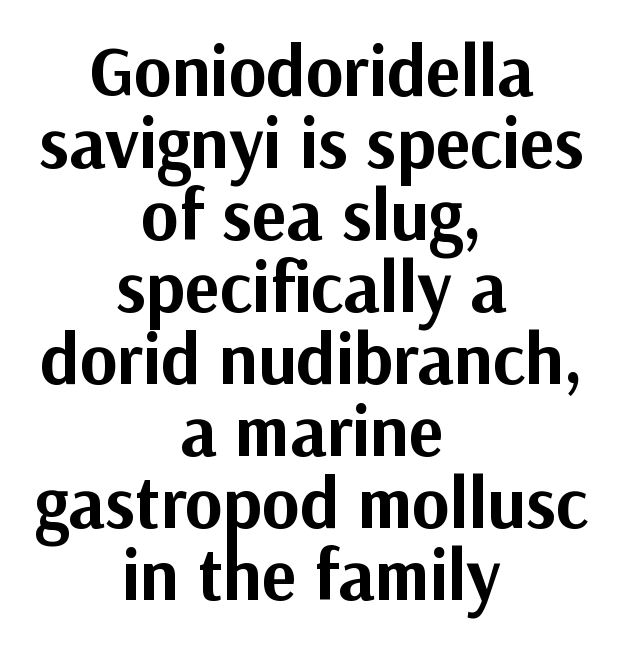
The image shows 72 px bold sans-serif type, upright; set centered, tight line spacing (1.0x), normal letter spacing, not underlined; medium stroke contrast and a medium x-height.
